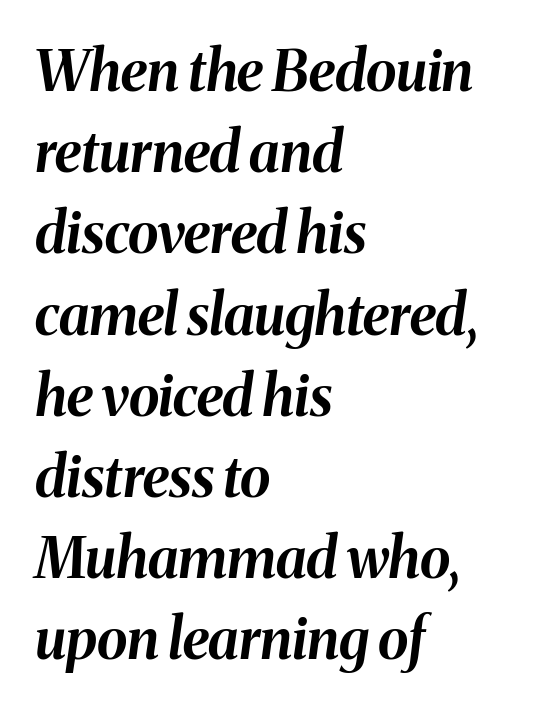
Q: Is the text bold? A: Yes.
Q: Is the text italic (slanted)? A: Yes, it leans right by about 8 degrees.
Q: Is the text underlined? A: No.
Q: How is the paragraph aligned? A: Left-aligned.
Q: Is the spacing between letters normal or unusually wide? A: Normal.
Q: Is the spacing between lines tight, normal or loose? A: Normal.
Q: Width (condensed, normal, or wide)? A: Normal.
Q: Stroke contrast? A: Medium.
Q: x-height? A: Medium.
Q: Monospaced? A: No.
